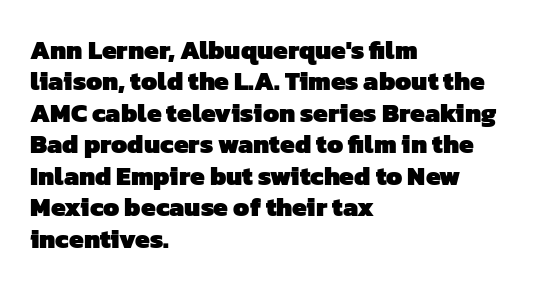
{"bold": "yes", "underline": "no", "align": "left", "line_spacing_ratio": 1.21, "letter_spacing": "normal", "letter_spacing_em": 0.0, "glyph_px": 26}
